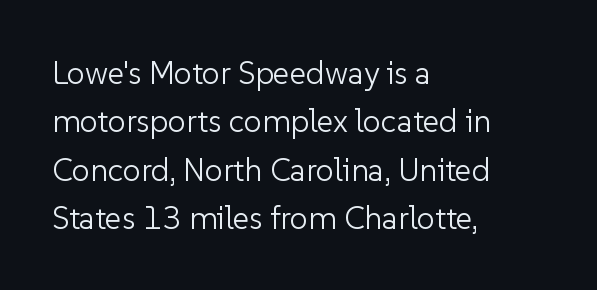
The image shows 32 px light sans-serif type, upright; set left-aligned, normal line spacing (1.51x), normal letter spacing, not underlined; low stroke contrast and a medium x-height.
